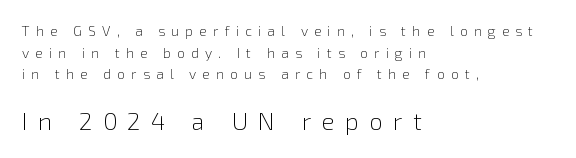
Q: Is the text bold? A: No.
Q: Is the text italic (slanted)? A: No, it is upright.
Q: Is the text underlined? A: No.
Q: How is the paragraph aligned? A: Left-aligned.
Q: Is the spacing between letters normal or unusually wide? A: Unusually wide.
Q: Is the spacing between lines tight, normal or loose? A: Normal.
Q: Which block of text is set in a larger size, the first (top) or the second (bottom)? A: The second (bottom) one.
